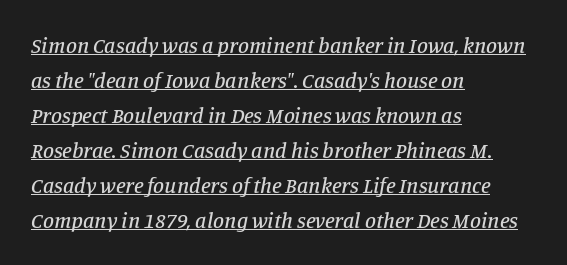
The image shows 22 px text type, italic (leaning right); set left-aligned, normal line spacing (1.59x), normal letter spacing, underlined.
